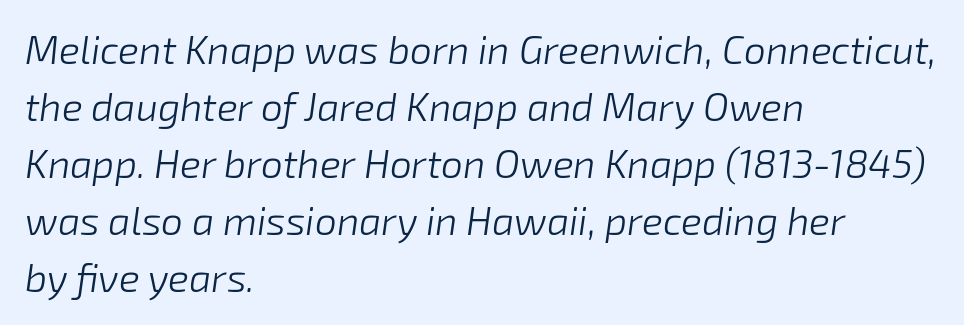
{"italic": "yes", "lean": "right", "slant_degrees": 8, "bold": "no", "weight": "light", "width": "normal", "stroke_contrast": "low", "x_height": "medium", "monospaced": "no", "underline": "no", "align": "left", "line_spacing": "normal", "line_spacing_ratio": 1.46, "letter_spacing": "normal", "letter_spacing_em": 0.0, "glyph_px": 39}
